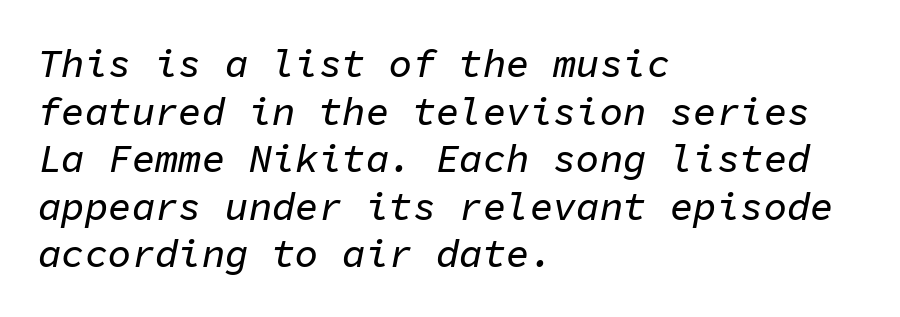
This rendering leaves character spacing at its baseline value. Emphasis-style slanted type is in use. You could count columns in this text — the font is strictly monospaced. Alignment: flush left. A clean baseline with only descenders dipping below it.
